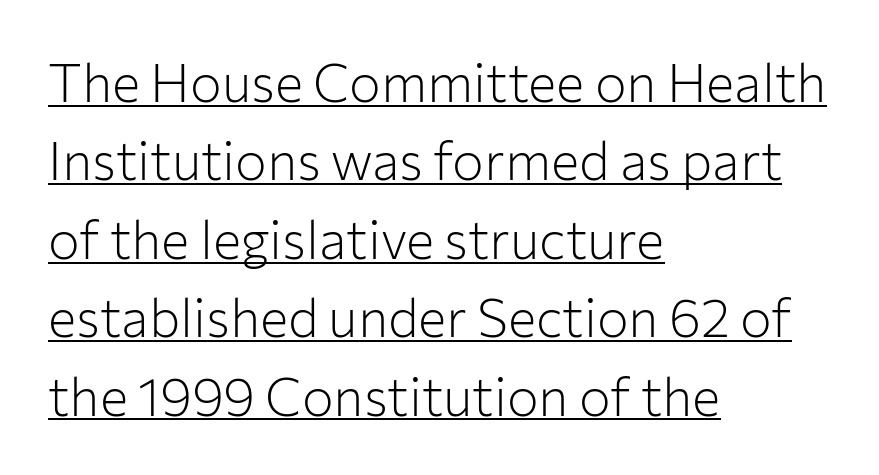
{"serif": "no", "italic": "no", "bold": "no", "weight": "light", "width": "normal", "stroke_contrast": "low", "x_height": "medium", "monospaced": "no", "underline": "yes", "align": "left", "line_spacing": "normal", "line_spacing_ratio": 1.48, "letter_spacing": "normal", "letter_spacing_em": 0.0, "glyph_px": 53}
